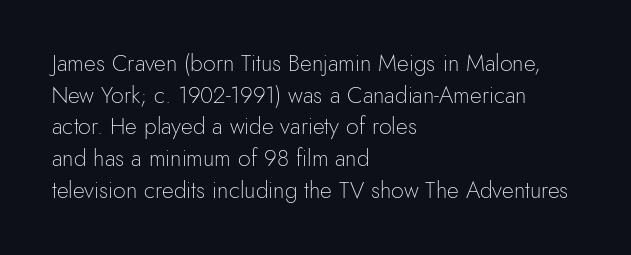
The image shows 23 px text type, upright; set left-aligned, normal line spacing (1.38x), normal letter spacing, not underlined.
